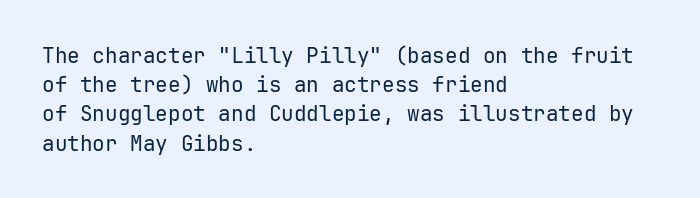
The image shows 21 px text type, upright; set left-aligned, normal line spacing (1.39x), normal letter spacing, not underlined.
